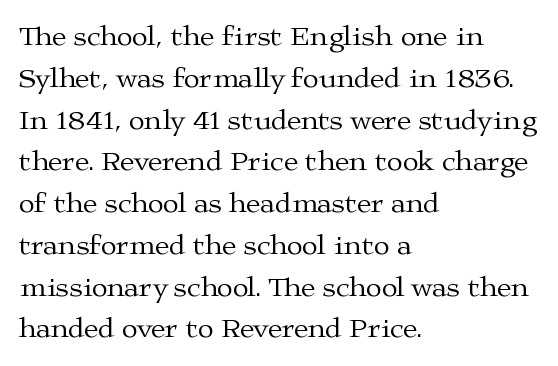
{"serif": "yes", "italic": "no", "bold": "no", "weight": "regular", "width": "wide", "stroke_contrast": "medium", "x_height": "medium", "monospaced": "no", "underline": "no", "align": "left", "line_spacing": "normal", "line_spacing_ratio": 1.44, "letter_spacing": "normal", "letter_spacing_em": 0.0, "glyph_px": 29}
